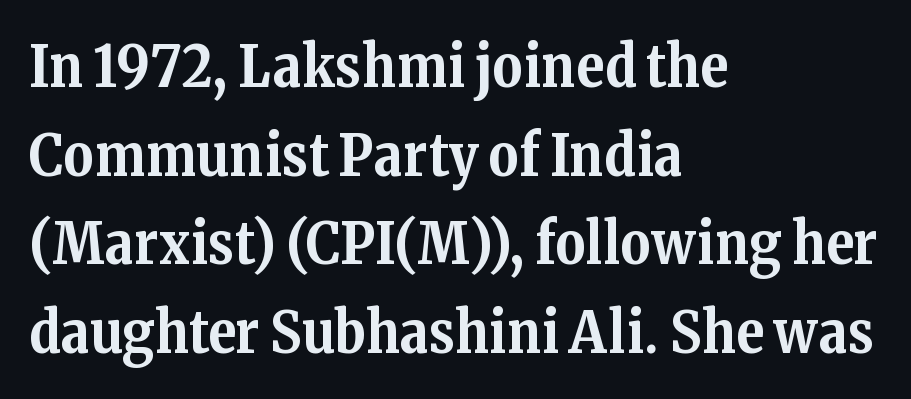
These lines are rendered in a variable-pitch font. Baseline-to-baseline distance is the conventional proportion of letter height. The letters are bold, with thick, heavy strokes. Small tapered or slab feet sit at the stroke ends, so this counts as serif. Leftover space on each line is placed entirely after the last word. Descender tails drop into unmarked territory.
